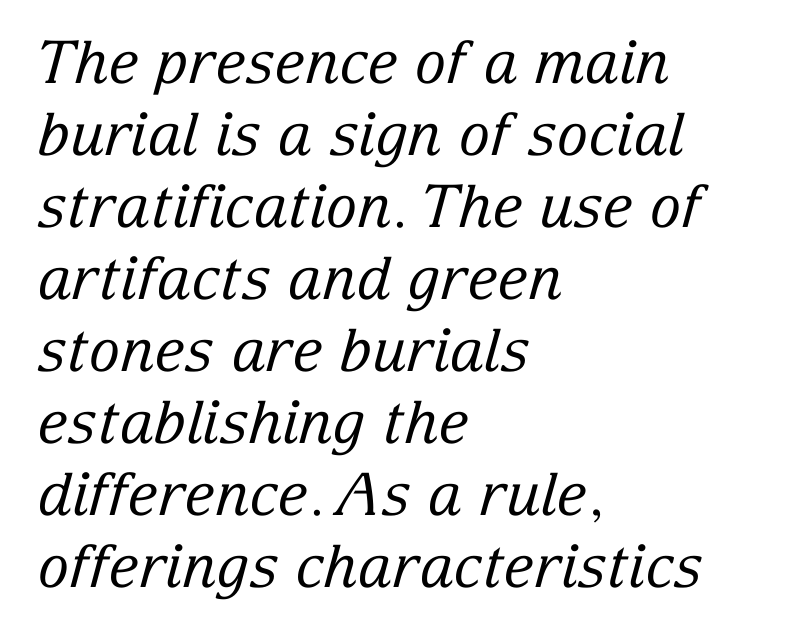
The image shows 59 px regular-weight serif type, italic (leaning right); set left-aligned, line spacing 1.22x, normal letter spacing, not underlined; low stroke contrast and a medium x-height.
